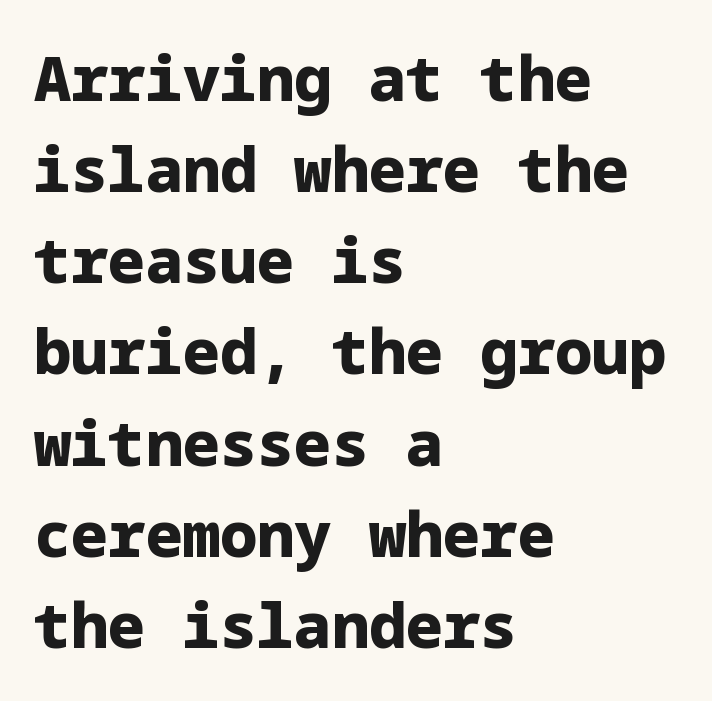
{"serif": "no", "italic": "no", "bold": "yes", "weight": "heavy", "width": "normal", "stroke_contrast": "low", "x_height": "medium", "underline": "no", "align": "left", "line_spacing": "normal", "line_spacing_ratio": 1.47, "letter_spacing": "normal", "letter_spacing_em": 0.0, "glyph_px": 62}
